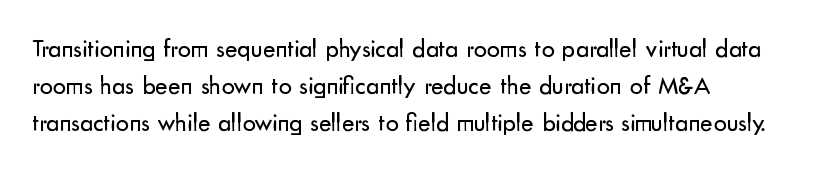
{"italic": "no", "bold": "no", "underline": "no", "line_spacing": "normal", "line_spacing_ratio": 1.43, "letter_spacing": "normal", "letter_spacing_em": 0.0, "glyph_px": 26}
